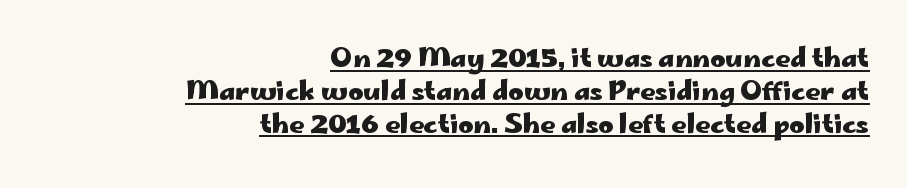
The image shows 26 px bold type, upright; set right-aligned, normal line spacing (1.26x), normal letter spacing, underlined.
